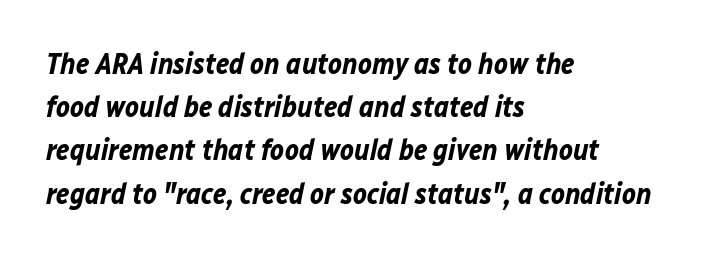
The image shows 29 px bold type, italic (leaning right); set left-aligned, normal line spacing (1.49x), normal letter spacing, not underlined; low stroke contrast and a medium x-height.
